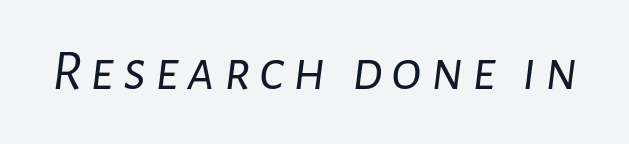
Note the varied advance widths — an 'i' is clearly narrower than an 'm'. Vertical stems look standard width or narrower in stroke. Characters are canted at an angle relative to the baseline's perpendicular. Clear beneath every line of the passage.
